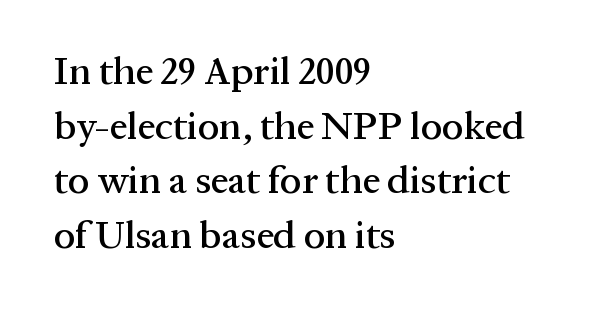
The image shows 39 px serif type, upright; set left-aligned, normal line spacing (1.4x), normal letter spacing, not underlined; medium stroke contrast and a medium x-height.
